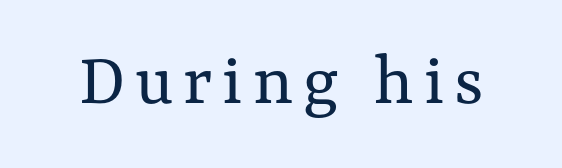
The image shows 76 px regular-weight type, upright; set not underlined; medium stroke contrast and a medium x-height.
